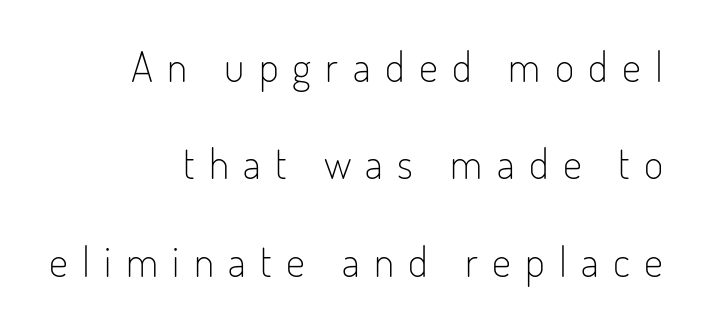
Q: Is the text bold? A: No.
Q: Is the text italic (slanted)? A: No, it is upright.
Q: Is the typeface a serif or a sans-serif typeface? A: Sans-serif.
Q: Is the text underlined? A: No.
Q: How is the paragraph aligned? A: Right-aligned.
Q: Is the spacing between letters normal or unusually wide? A: Unusually wide.
Q: Is the spacing between lines tight, normal or loose? A: Loose.
Q: Width (condensed, normal, or wide)? A: Condensed.
Q: Stroke contrast? A: Low.
Q: x-height? A: Small.
Q: Monospaced? A: No.
